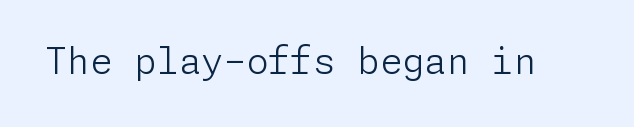
{"serif": "no", "italic": "no", "bold": "no", "weight": "light", "width": "normal", "stroke_contrast": "low", "x_height": "medium", "underline": "no", "letter_spacing": "normal", "letter_spacing_em": 0.0, "glyph_px": 36}
